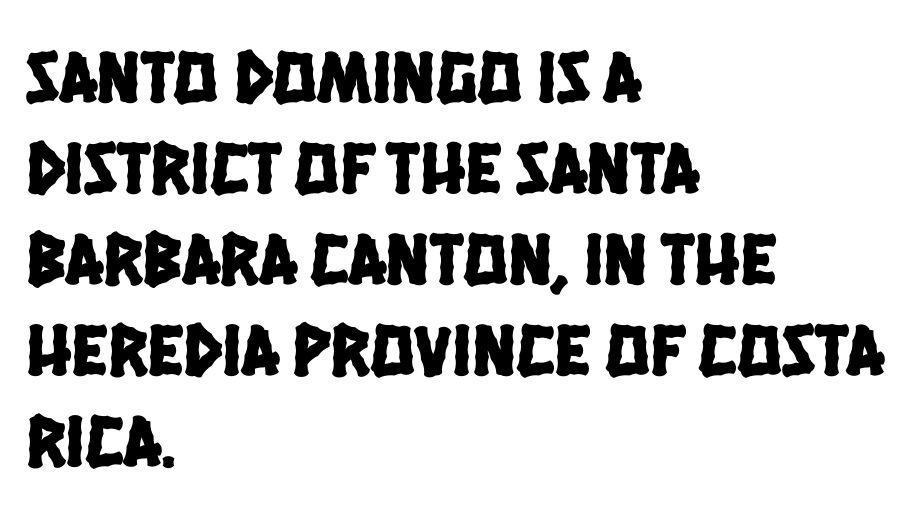
Q: Is the typeface a serif or a sans-serif typeface? A: Sans-serif.
Q: Is the text underlined? A: No.
Q: How is the paragraph aligned? A: Left-aligned.
Q: Is the spacing between letters normal or unusually wide? A: Normal.
Q: Width (condensed, normal, or wide)? A: Condensed.
Q: Stroke contrast? A: Low.
Q: x-height? A: Large.
Q: Monospaced? A: No.
